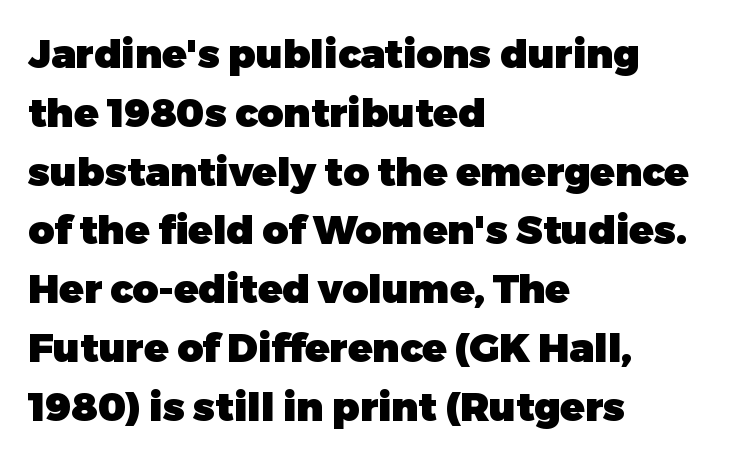
Q: Is the text bold? A: Yes.
Q: Is the text italic (slanted)? A: No, it is upright.
Q: Is the typeface a serif or a sans-serif typeface? A: Sans-serif.
Q: Is the text underlined? A: No.
Q: How is the paragraph aligned? A: Left-aligned.
Q: Is the spacing between letters normal or unusually wide? A: Normal.
Q: Is the spacing between lines tight, normal or loose? A: Normal.
Q: Width (condensed, normal, or wide)? A: Normal.
Q: Stroke contrast? A: Low.
Q: x-height? A: Medium.
Q: Monospaced? A: No.
